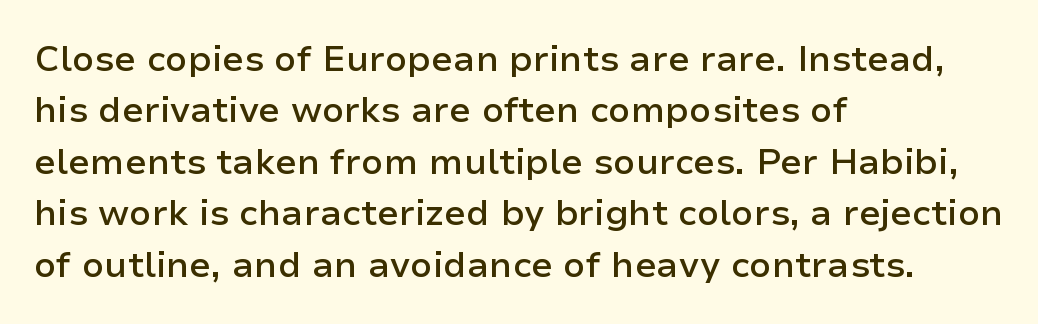
Q: Is the text bold? A: Semi-bold.
Q: Is the text italic (slanted)? A: No, it is upright.
Q: Is the typeface a serif or a sans-serif typeface? A: Sans-serif.
Q: Is the text underlined? A: No.
Q: How is the paragraph aligned? A: Left-aligned.
Q: Is the spacing between letters normal or unusually wide? A: Normal.
Q: Is the spacing between lines tight, normal or loose? A: Normal.
Q: Width (condensed, normal, or wide)? A: Normal.
Q: Stroke contrast? A: Low.
Q: x-height? A: Medium.
Q: Monospaced? A: No.
